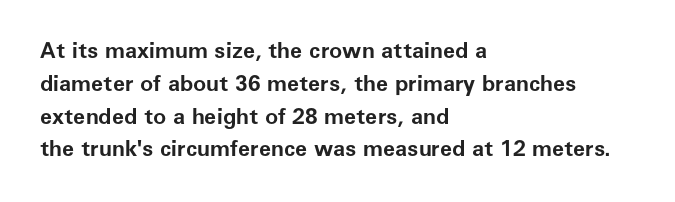
The image shows 22 px bold type, upright; set left-aligned, normal line spacing (1.49x), normal letter spacing, not underlined.
